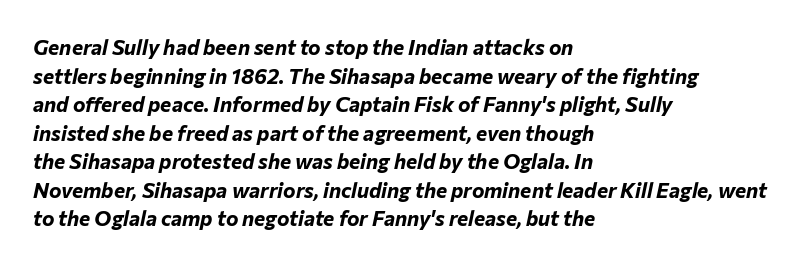
The lines sit at an ordinary, default distance from one another. The face used here has a pronounced slope to its letters. The rendering uses a bold face; every stroke is thick and dark. Descender tails drop into unmarked territory.
